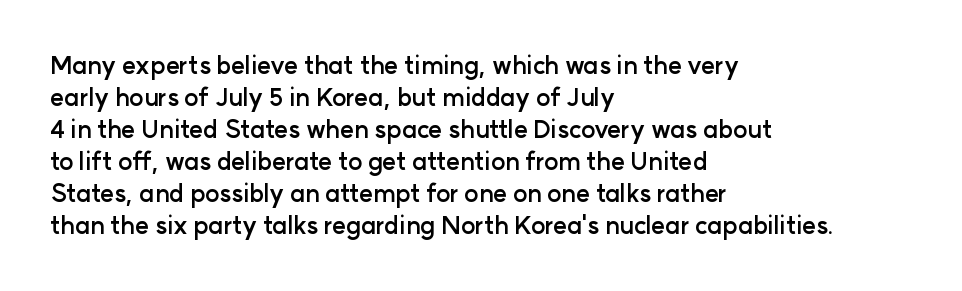
The image shows 24 px bold type, upright; set left-aligned, normal line spacing (1.33x), normal letter spacing, not underlined.
